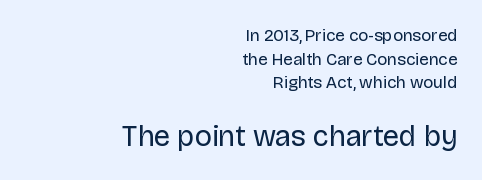
{"serif": "no", "italic": "no", "bold": "no", "weight": "regular", "width": "normal", "stroke_contrast": "low", "x_height": "large", "monospaced": "no", "underline": "no", "align": "right", "line_spacing": "normal", "line_spacing_ratio": 1.39, "letter_spacing": "normal", "letter_spacing_em": 0.0, "larger_block": "second", "size_ratio": 1.71, "glyph_px": 29}
